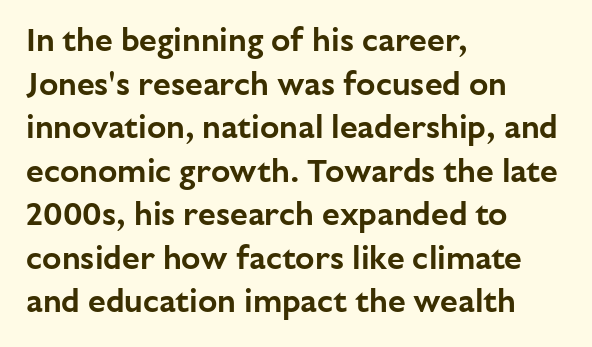
The image shows 32 px sans-serif type, upright; set left-aligned, normal line spacing (1.36x), normal letter spacing, not underlined; low stroke contrast and a medium x-height.
